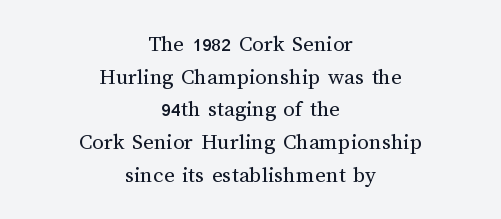
{"italic": "no", "bold": "no", "underline": "no", "align": "center", "line_spacing": "normal", "line_spacing_ratio": 1.42, "letter_spacing": "normal", "letter_spacing_em": 0.0, "glyph_px": 23}
